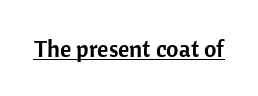
{"italic": "no", "underline": "yes", "letter_spacing": "normal", "letter_spacing_em": 0.0, "glyph_px": 24}
